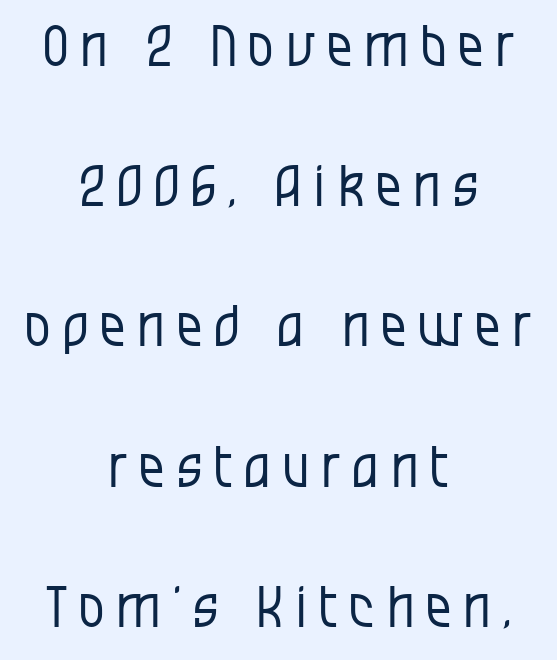
Q: Is the text bold? A: No.
Q: Is the text italic (slanted)? A: No, it is upright.
Q: Is the typeface a serif or a sans-serif typeface? A: Sans-serif.
Q: Is the text underlined? A: No.
Q: How is the paragraph aligned? A: Centered.
Q: Is the spacing between letters normal or unusually wide? A: Unusually wide.
Q: Is the spacing between lines tight, normal or loose? A: Loose.
Q: Width (condensed, normal, or wide)? A: Condensed.
Q: Stroke contrast? A: Low.
Q: x-height? A: Large.
Q: Monospaced? A: No.
